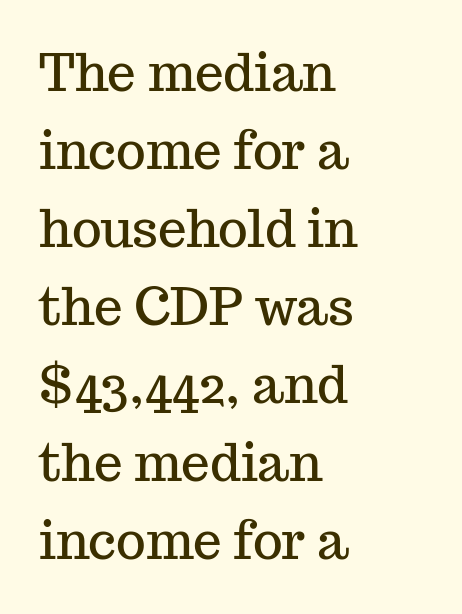
Letter spacing: default. Normally led — the rows are evenly, conventionally spaced. Look at the bottom of the vertical strokes: they flare into serifs here. The compositor pushed each line to the left boundary. The face used here is proportionally spaced, like ordinary book or web type.
